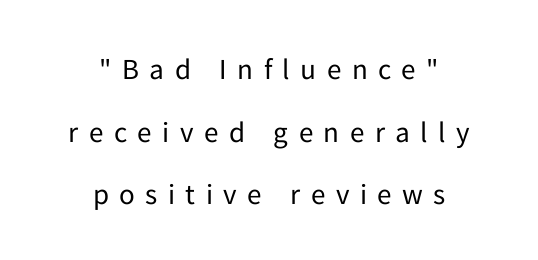
The image shows 29 px regular-weight sans-serif type, upright; set centered, loose line spacing (2.16x), unusually wide letter spacing (+0.36 em), not underlined; low stroke contrast and a medium x-height.
